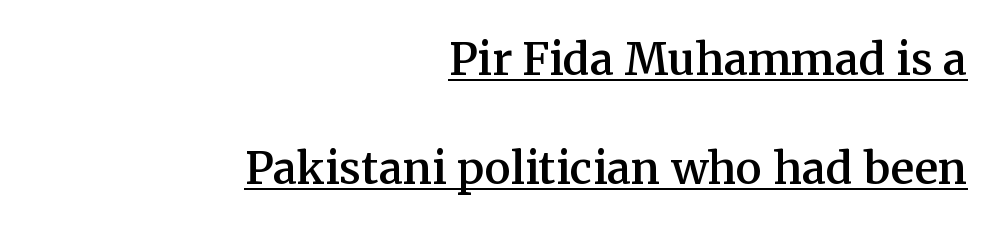
The image shows 44 px semibold serif type, upright; set right-aligned, loose line spacing (2.47x), normal letter spacing, underlined; medium stroke contrast and a medium x-height.
